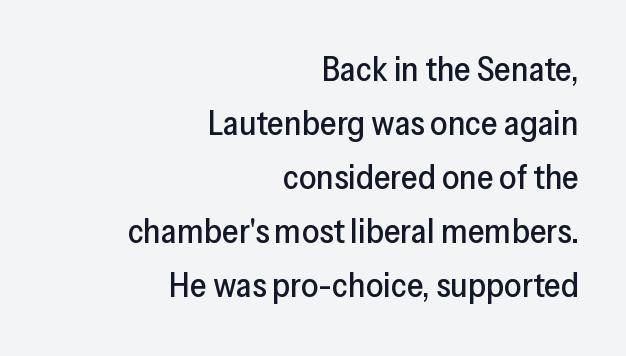
The image shows 34 px sans-serif type, upright; set right-aligned, normal line spacing (1.59x), normal letter spacing, not underlined; low stroke contrast and a medium x-height.
